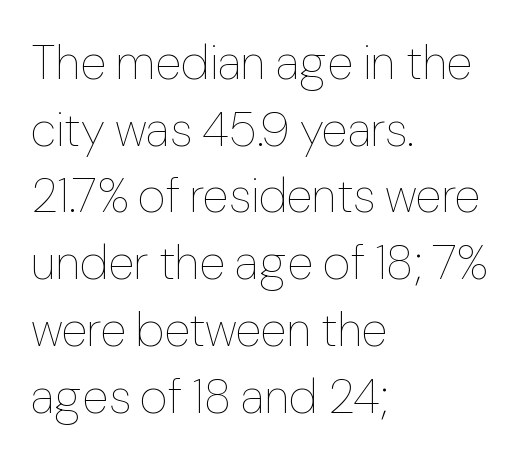
The image shows 48 px thin type, upright; set left-aligned, normal line spacing (1.39x), normal letter spacing, not underlined; low stroke contrast and a medium x-height.
